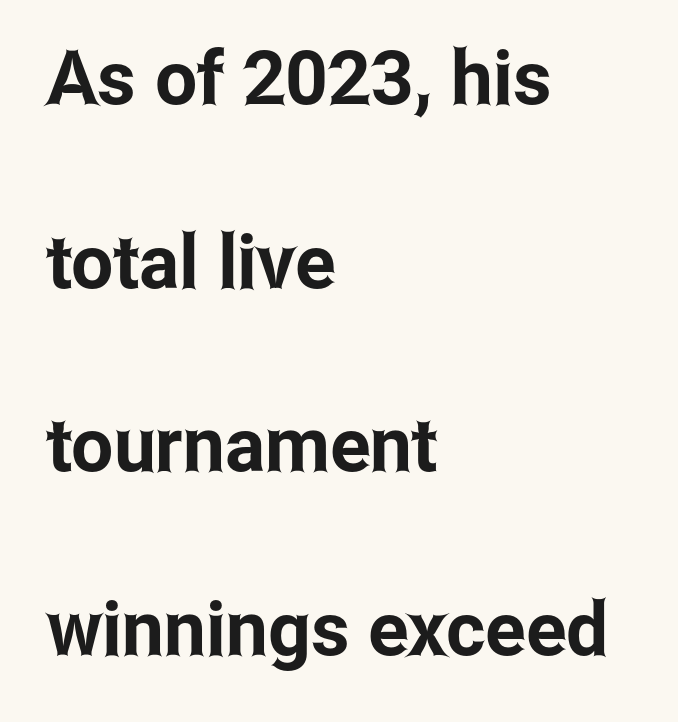
{"serif": "no", "italic": "no", "width": "condensed", "stroke_contrast": "low", "x_height": "medium", "monospaced": "no", "underline": "no", "align": "left", "line_spacing": "loose", "line_spacing_ratio": 2.45, "letter_spacing": "normal", "letter_spacing_em": 0.0, "glyph_px": 75}
